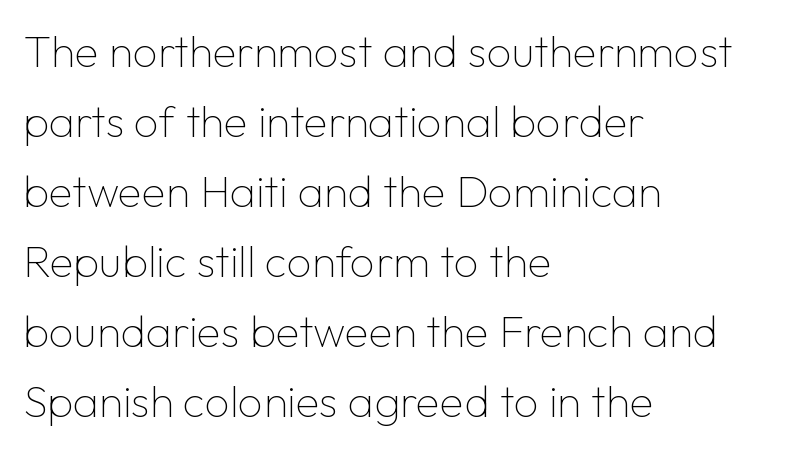
The image shows 44 px thin sans-serif type, upright; set left-aligned, normal line spacing (1.59x), normal letter spacing, not underlined; low stroke contrast and a medium x-height.
